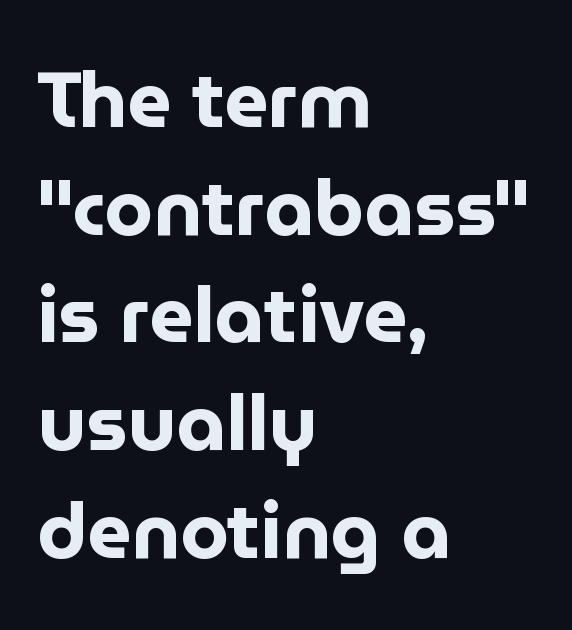
Q: Is the text bold? A: Yes.
Q: Is the text italic (slanted)? A: No, it is upright.
Q: Is the typeface a serif or a sans-serif typeface? A: Sans-serif.
Q: Is the text underlined? A: No.
Q: How is the paragraph aligned? A: Left-aligned.
Q: Is the spacing between letters normal or unusually wide? A: Normal.
Q: Is the spacing between lines tight, normal or loose? A: Normal.
Q: Width (condensed, normal, or wide)? A: Normal.
Q: Stroke contrast? A: Low.
Q: x-height? A: Medium.
Q: Monospaced? A: No.
